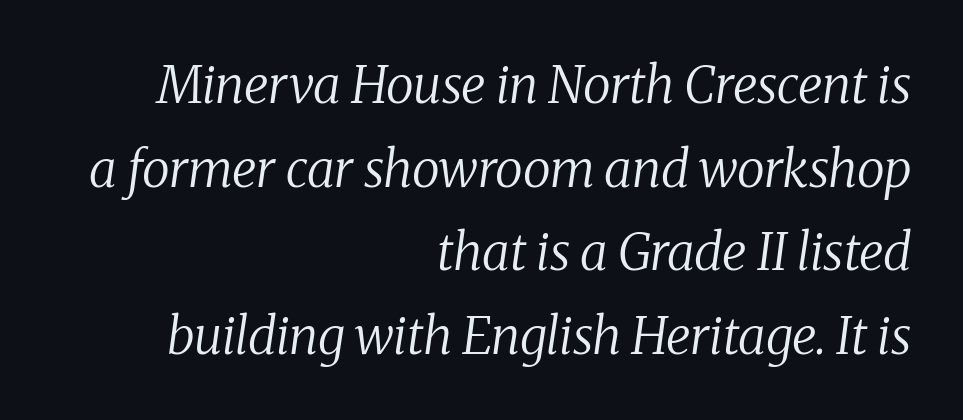
The image shows 51 px regular-weight serif type, italic (leaning right); set right-aligned, normal line spacing (1.64x), normal letter spacing, not underlined; medium stroke contrast and a medium x-height.
